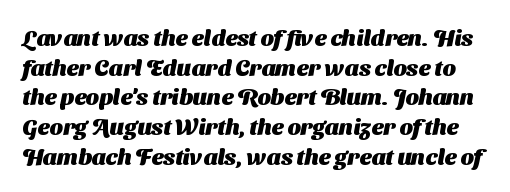
{"bold": "yes", "underline": "no", "line_spacing": "normal", "line_spacing_ratio": 1.29, "letter_spacing": "normal", "letter_spacing_em": 0.0, "glyph_px": 23}
